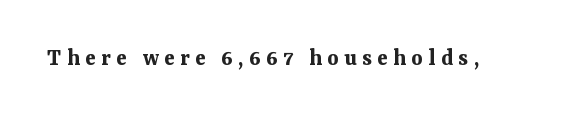
The image shows 24 px bold type, upright; set unusually wide letter spacing (+0.23 em), not underlined.
